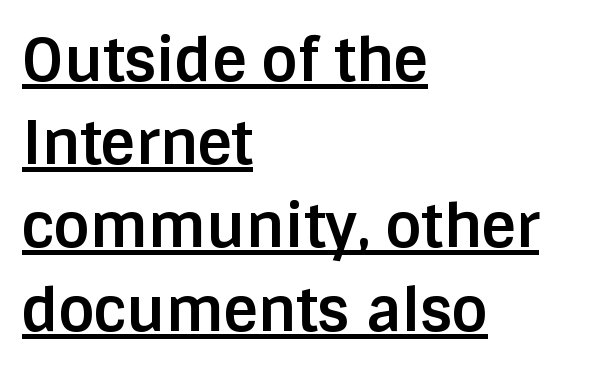
Italic? Not at all — the glyphs are vertical. Bold? Absolutely — the strokes are thick and heavy. Leading: standard. Casual observation: everything's shoved over to the left. Proportional: the letters do not fall into vertical columns. The rendering uses the underline text-decoration.
